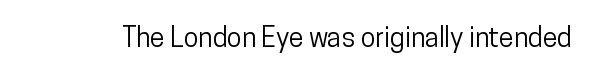
{"italic": "no", "underline": "no", "letter_spacing": "normal", "letter_spacing_em": 0.0, "glyph_px": 27}
